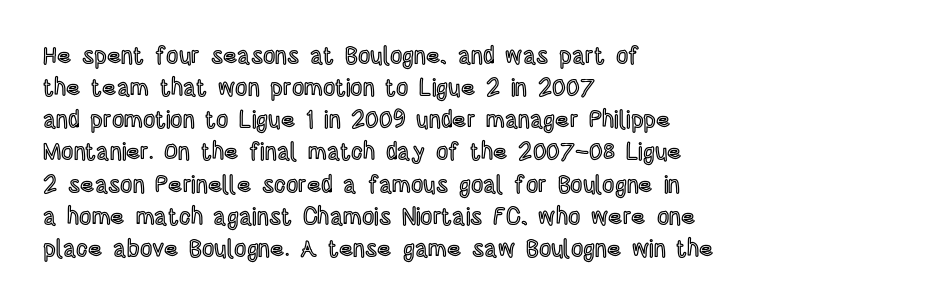
Q: Is the text italic (slanted)? A: No, it is upright.
Q: Is the text underlined? A: No.
Q: How is the paragraph aligned? A: Left-aligned.
Q: Is the spacing between letters normal or unusually wide? A: Normal.
Q: Is the spacing between lines tight, normal or loose? A: Normal.
